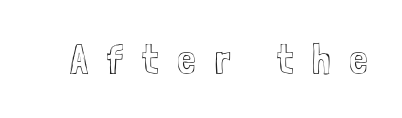
Q: Is the text italic (slanted)? A: No, it is upright.
Q: Is the text underlined? A: No.
Q: Is the spacing between letters normal or unusually wide? A: Unusually wide.
Q: Width (condensed, normal, or wide)? A: Condensed.
Q: x-height? A: Medium.
Q: Monospaced? A: No.
